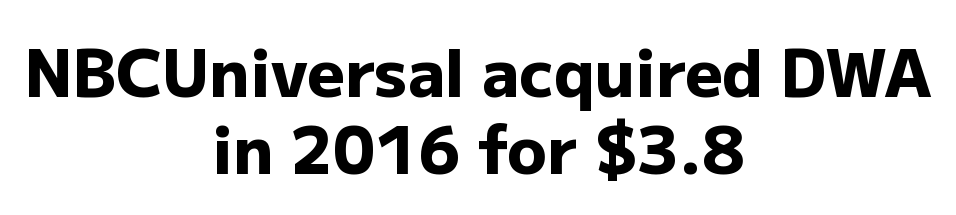
In terms of letterspacing, this is plain default setting. Each letter's strokes conclude bluntly, with no projecting serifs. Check the space under the baseline: it is left empty. Where is the straight margin? There isn't one; the lines are centered. A typesetter would mark this as roman, not italic. Typographic density is high because the face is bold.
